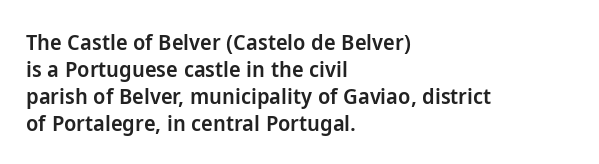
The image shows 22 px text type, upright; set left-aligned, line spacing 1.22x, normal letter spacing, not underlined.
